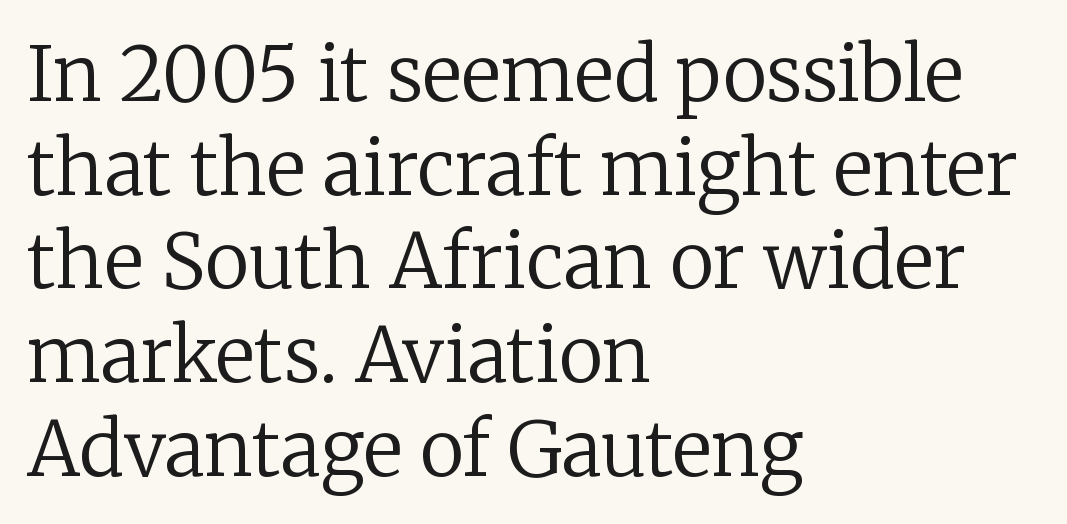
The image shows 75 px regular-weight serif type, upright; set left-aligned, normal line spacing (1.25x), normal letter spacing, not underlined; low stroke contrast and a medium x-height.
